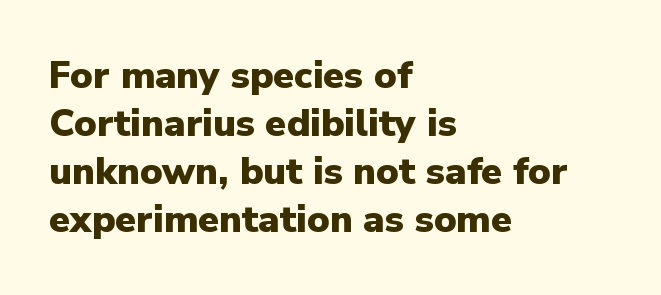
Q: Is the text bold? A: Yes.
Q: Is the text italic (slanted)? A: No, it is upright.
Q: Is the typeface a serif or a sans-serif typeface? A: Sans-serif.
Q: Is the text underlined? A: No.
Q: How is the paragraph aligned? A: Left-aligned.
Q: Is the spacing between letters normal or unusually wide? A: Normal.
Q: Is the spacing between lines tight, normal or loose? A: Normal.
Q: Width (condensed, normal, or wide)? A: Normal.
Q: Stroke contrast? A: Low.
Q: x-height? A: Medium.
Q: Monospaced? A: No.
